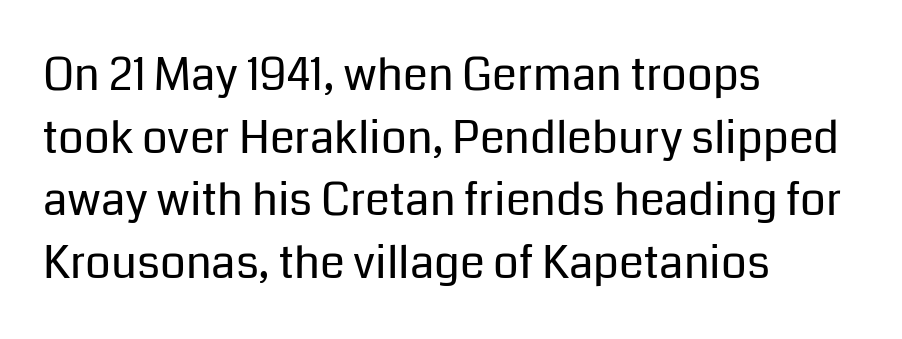
The image shows 45 px regular-weight sans-serif type, upright; set left-aligned, normal line spacing (1.39x), normal letter spacing, not underlined; low stroke contrast and a medium x-height.
